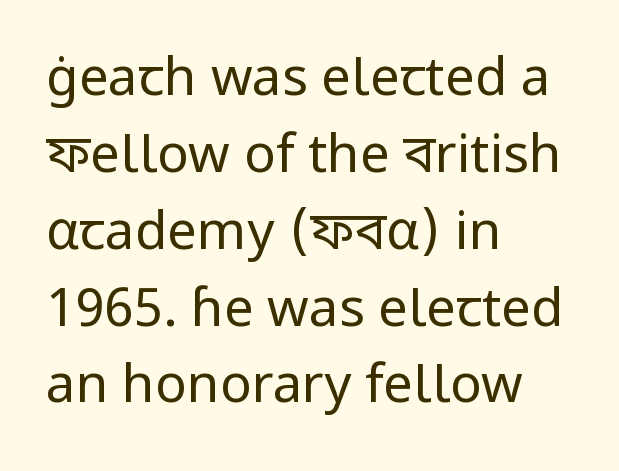
Q: Is the text bold? A: No.
Q: Is the text italic (slanted)? A: No, it is upright.
Q: Is the typeface a serif or a sans-serif typeface? A: Sans-serif.
Q: Is the text underlined? A: No.
Q: How is the paragraph aligned? A: Left-aligned.
Q: Is the spacing between letters normal or unusually wide? A: Normal.
Q: Is the spacing between lines tight, normal or loose? A: Normal.
Q: Width (condensed, normal, or wide)? A: Normal.
Q: Stroke contrast? A: Low.
Q: x-height? A: Medium.
Q: Monospaced? A: No.
